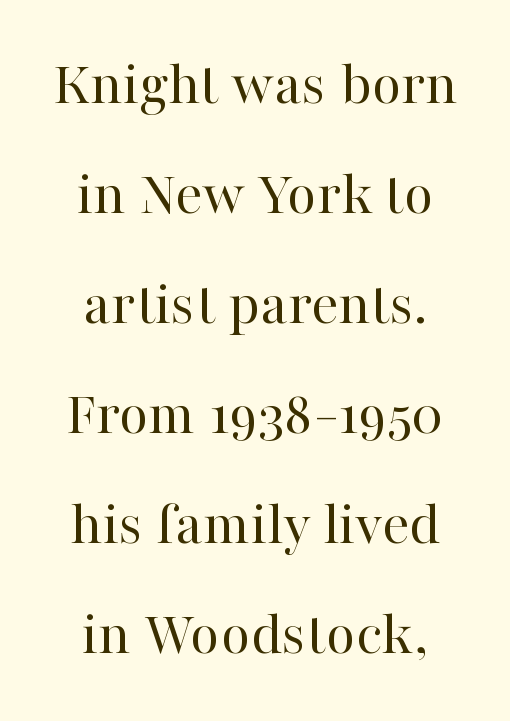
Q: Is the text bold? A: No.
Q: Is the text italic (slanted)? A: No, it is upright.
Q: Is the typeface a serif or a sans-serif typeface? A: Serif.
Q: Is the text underlined? A: No.
Q: How is the paragraph aligned? A: Centered.
Q: Is the spacing between letters normal or unusually wide? A: Normal.
Q: Width (condensed, normal, or wide)? A: Normal.
Q: Stroke contrast? A: High.
Q: x-height? A: Medium.
Q: Monospaced? A: No.
